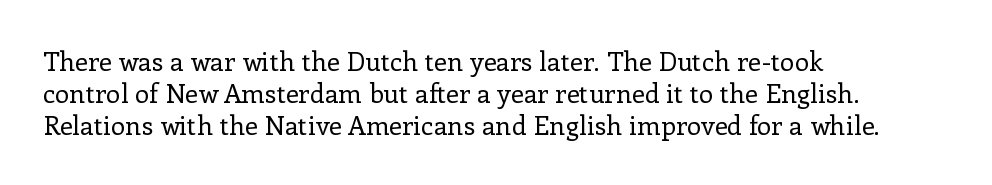
{"italic": "no", "bold": "no", "underline": "no", "align": "left", "line_spacing_ratio": 1.23, "letter_spacing": "normal", "letter_spacing_em": 0.0, "glyph_px": 26}
